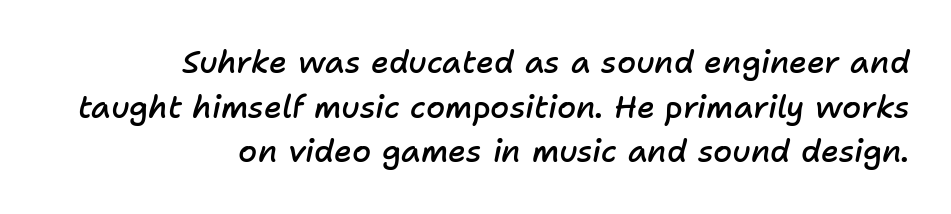
Q: Is the text bold? A: Semi-bold.
Q: Is the text italic (slanted)? A: Yes, it leans right by about 11 degrees.
Q: Is the text underlined? A: No.
Q: How is the paragraph aligned? A: Right-aligned.
Q: Is the spacing between letters normal or unusually wide? A: Normal.
Q: Is the spacing between lines tight, normal or loose? A: Normal.
Q: Width (condensed, normal, or wide)? A: Normal.
Q: Stroke contrast? A: Low.
Q: x-height? A: Medium.
Q: Monospaced? A: No.
